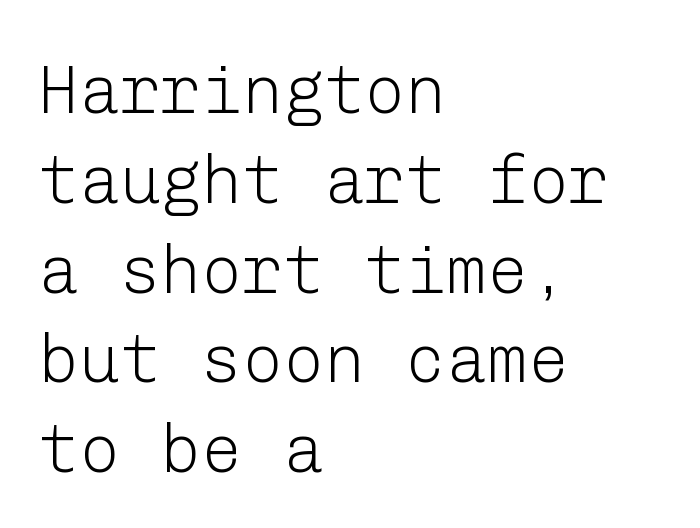
Q: Is the text bold? A: No.
Q: Is the text italic (slanted)? A: No, it is upright.
Q: Is the typeface a serif or a sans-serif typeface? A: Sans-serif.
Q: Is the text underlined? A: No.
Q: How is the paragraph aligned? A: Left-aligned.
Q: Is the spacing between letters normal or unusually wide? A: Normal.
Q: Is the spacing between lines tight, normal or loose? A: Normal.
Q: Width (condensed, normal, or wide)? A: Normal.
Q: Stroke contrast? A: Low.
Q: x-height? A: Medium.
